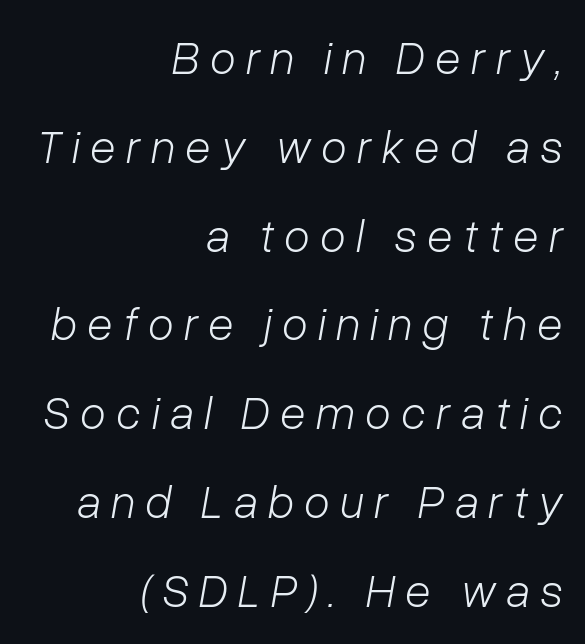
Q: Is the text bold? A: No.
Q: Is the text italic (slanted)? A: Yes, it leans right by about 10 degrees.
Q: Is the text underlined? A: No.
Q: How is the paragraph aligned? A: Right-aligned.
Q: Is the spacing between letters normal or unusually wide? A: Unusually wide.
Q: Width (condensed, normal, or wide)? A: Normal.
Q: Stroke contrast? A: Low.
Q: x-height? A: Medium.
Q: Monospaced? A: No.
